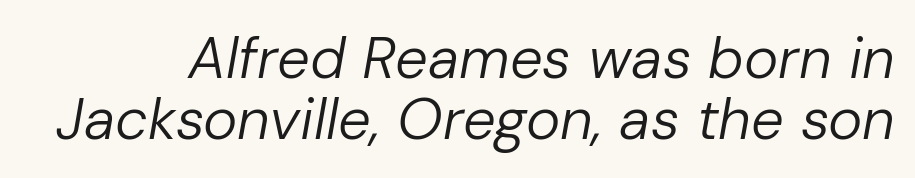
{"italic": "yes", "lean": "right", "slant_degrees": 10, "bold": "no", "weight": "regular", "width": "normal", "stroke_contrast": "low", "x_height": "medium", "monospaced": "no", "underline": "no", "line_spacing": "tight", "line_spacing_ratio": 1.06, "letter_spacing": "normal", "letter_spacing_em": 0.0, "glyph_px": 58}
